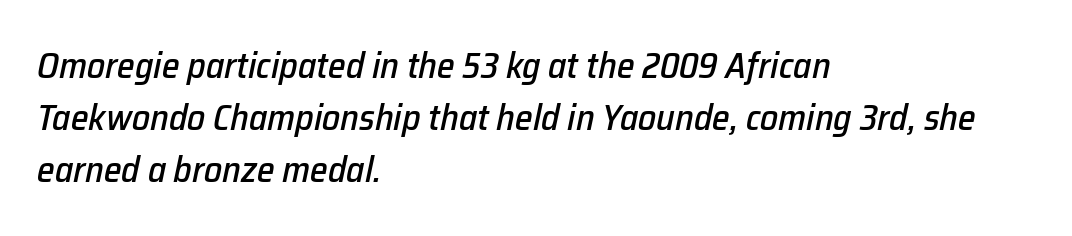
Q: Is the text italic (slanted)? A: Yes, it leans right by about 12 degrees.
Q: Is the text underlined? A: No.
Q: How is the paragraph aligned? A: Left-aligned.
Q: Is the spacing between letters normal or unusually wide? A: Normal.
Q: Is the spacing between lines tight, normal or loose? A: Normal.
Q: Width (condensed, normal, or wide)? A: Normal.
Q: Stroke contrast? A: Low.
Q: x-height? A: Medium.
Q: Monospaced? A: No.
